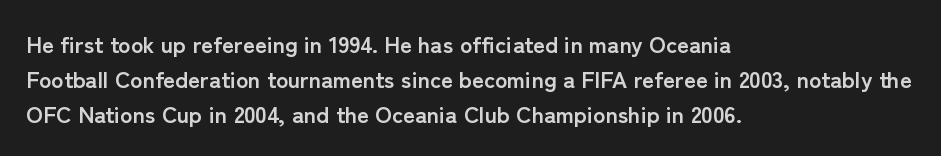
A normal amount of white space separates one row of letters from the next. The lines in this sample share a left origin and differ only in where they stop. Characters follow at the spacing the type designer built in. In terms of weight, the rendering is a true, heavy bold.
